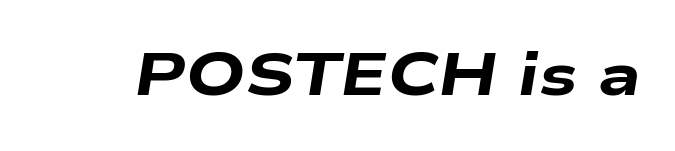
{"italic": "yes", "lean": "right", "slant_degrees": 9, "bold": "yes", "weight": "heavy", "width": "wide", "stroke_contrast": "low", "x_height": "medium", "monospaced": "no", "underline": "no", "letter_spacing": "normal", "letter_spacing_em": 0.0, "glyph_px": 60}
